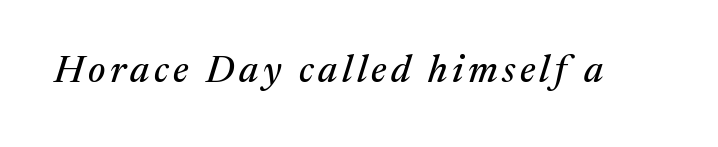
{"serif": "yes", "italic": "yes", "lean": "right", "slant_degrees": 17, "width": "normal", "stroke_contrast": "medium", "x_height": "medium", "monospaced": "no", "underline": "no", "glyph_px": 38}
